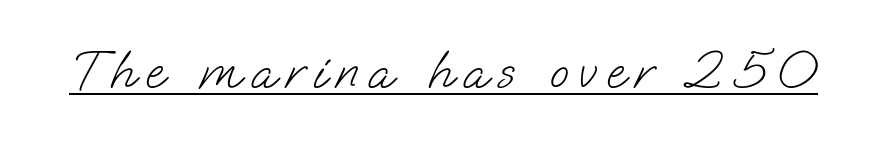
The image shows 55 px light sans-serif type; set underlined; low stroke contrast and a small x-height.
